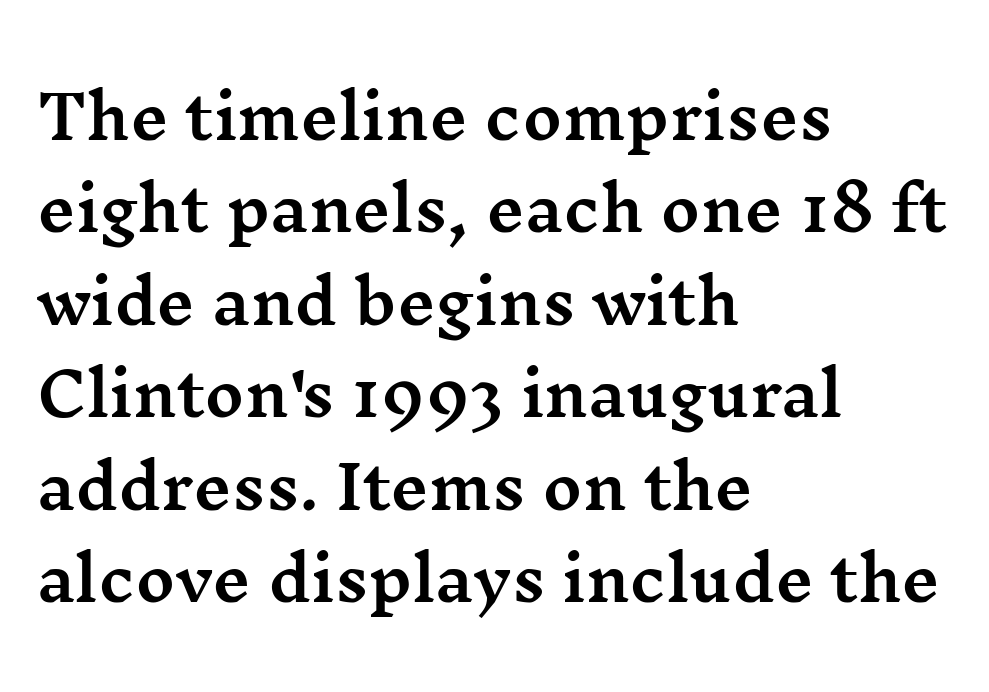
Q: Is the text italic (slanted)? A: No, it is upright.
Q: Is the typeface a serif or a sans-serif typeface? A: Serif.
Q: Is the text underlined? A: No.
Q: How is the paragraph aligned? A: Left-aligned.
Q: Is the spacing between letters normal or unusually wide? A: Normal.
Q: Is the spacing between lines tight, normal or loose? A: Normal.
Q: Width (condensed, normal, or wide)? A: Wide.
Q: Stroke contrast? A: Medium.
Q: x-height? A: Medium.
Q: Monospaced? A: No.
